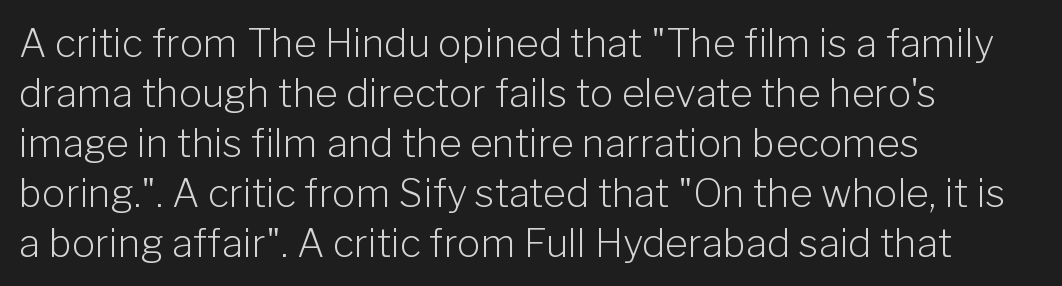
The image shows 39 px light sans-serif type, upright; set left-aligned, normal line spacing (1.28x), normal letter spacing, not underlined; low stroke contrast and a medium x-height.
